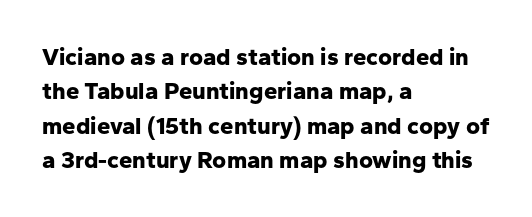
{"italic": "no", "bold": "yes", "underline": "no", "align": "left", "line_spacing": "normal", "line_spacing_ratio": 1.43, "letter_spacing": "normal", "letter_spacing_em": 0.0, "glyph_px": 24}
